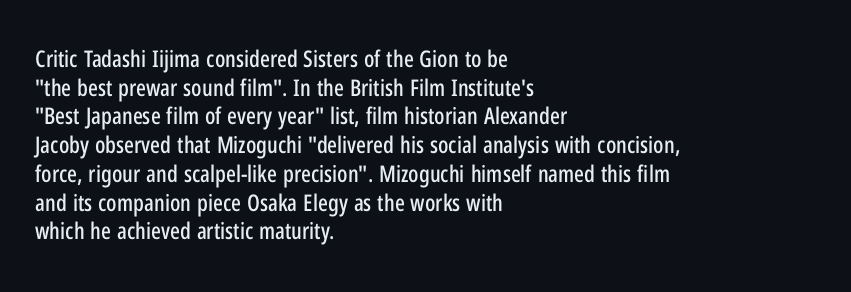
Quick note: not italic, upright. The letters sit at their default tracking, neither squeezed nor spread. The space between consecutive lines is moderate. This sample is left-justified, so line endings fall wherever the words run out. The string is rendered with underlining switched off.
